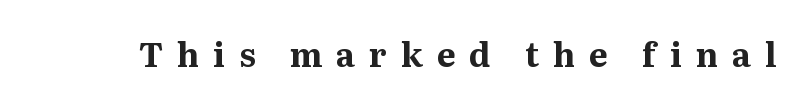
This sample uses a serif face. Quick note: not italic, upright. Each glyph is drawn with heavy, bold strokes. Note the varied advance widths — an 'i' is clearly narrower than an 'm'. Short note: letters widely spaced.
